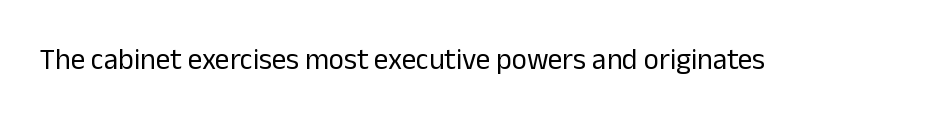
The image shows 29 px regular-weight sans-serif type, upright; set normal letter spacing, not underlined; low stroke contrast and a medium x-height.
